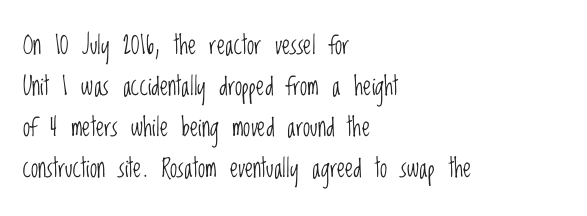
{"italic": "no", "bold": "no", "underline": "no", "align": "left", "line_spacing": "normal", "line_spacing_ratio": 1.58, "letter_spacing": "normal", "letter_spacing_em": 0.0, "glyph_px": 26}
